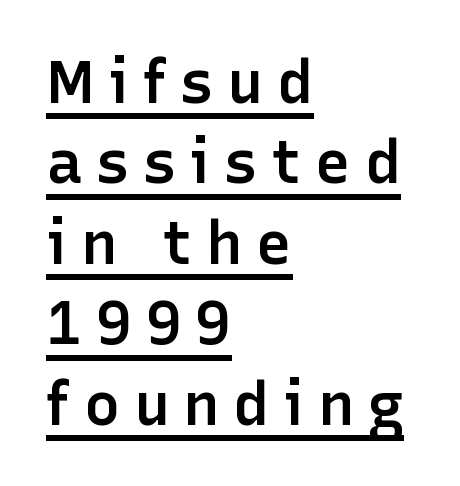
The image shows 60 px semibold sans-serif type, upright; set left-aligned, normal line spacing (1.34x), unusually wide letter spacing (+0.23 em), underlined; low stroke contrast and a medium x-height.
